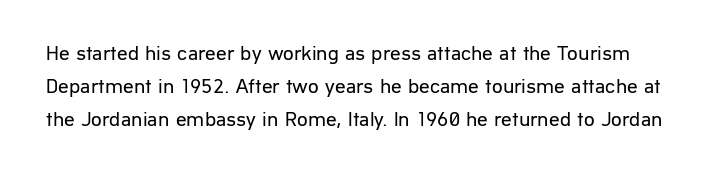
No italicization has been applied; the sample stays upright. Rows of type keep a routine distance in the vertical direction. Bare-footed words on every line. Tracking here is standard; glyphs follow each other at the usual distance. No extra ink here — the face is not bold.
